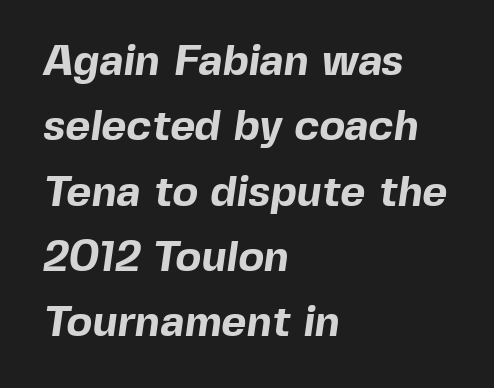
Q: Is the text bold? A: Yes.
Q: Is the typeface a serif or a sans-serif typeface? A: Sans-serif.
Q: Is the text underlined? A: No.
Q: How is the paragraph aligned? A: Left-aligned.
Q: Is the spacing between letters normal or unusually wide? A: Normal.
Q: Is the spacing between lines tight, normal or loose? A: Normal.
Q: Width (condensed, normal, or wide)? A: Normal.
Q: x-height? A: Medium.
Q: Monospaced? A: No.
